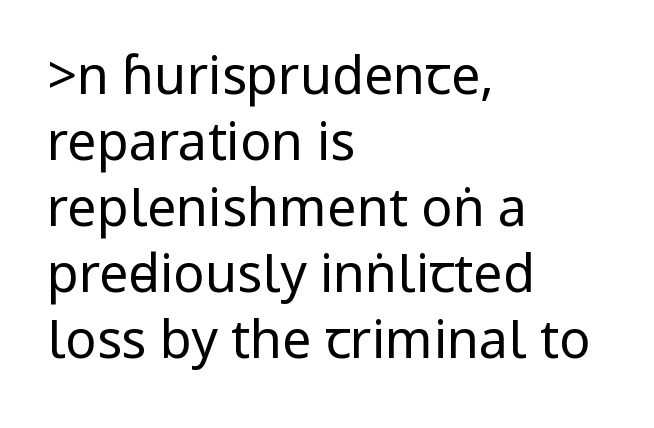
{"serif": "no", "italic": "no", "bold": "no", "weight": "regular", "width": "condensed", "stroke_contrast": "low", "underline": "no", "align": "left", "line_spacing": "normal", "line_spacing_ratio": 1.27, "letter_spacing": "normal", "letter_spacing_em": 0.0, "glyph_px": 52}
